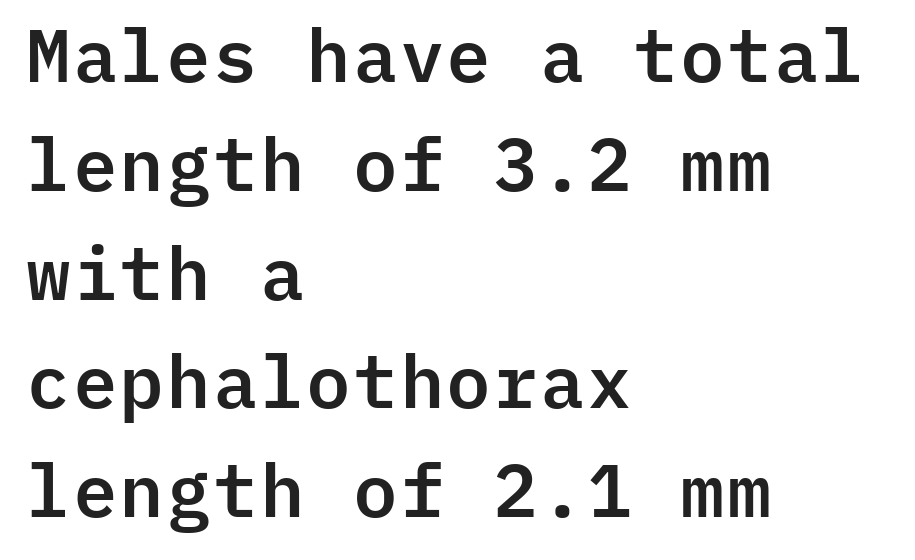
{"serif": "no", "italic": "no", "width": "normal", "stroke_contrast": "low", "x_height": "medium", "monospaced": "yes", "underline": "no", "align": "left", "line_spacing": "normal", "line_spacing_ratio": 1.49, "letter_spacing": "normal", "letter_spacing_em": 0.0, "glyph_px": 73}
